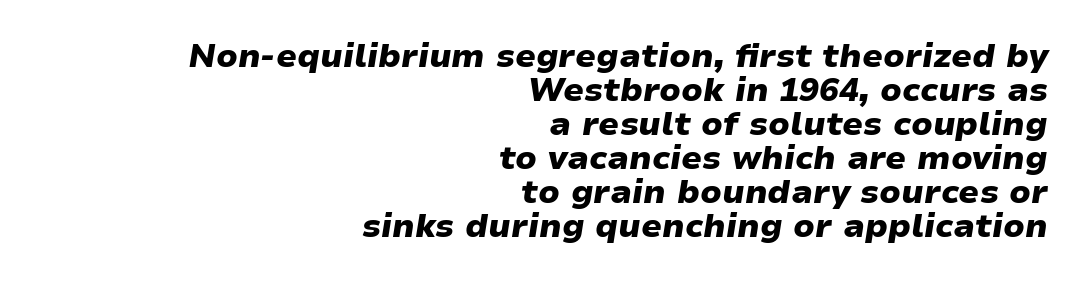
Q: Is the text bold? A: Yes.
Q: Is the text italic (slanted)? A: Yes, it leans right by about 9 degrees.
Q: Is the text underlined? A: No.
Q: How is the paragraph aligned? A: Right-aligned.
Q: Is the spacing between letters normal or unusually wide? A: Normal.
Q: Is the spacing between lines tight, normal or loose? A: Tight.
Q: Width (condensed, normal, or wide)? A: Wide.
Q: Stroke contrast? A: Low.
Q: x-height? A: Medium.
Q: Monospaced? A: No.
